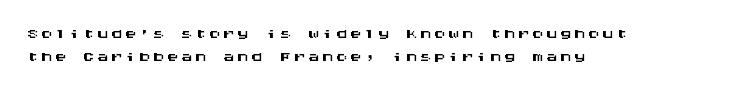
{"italic": "no", "underline": "no", "align": "left", "line_spacing": "tight", "line_spacing_ratio": 1.0, "glyph_px": 23}
